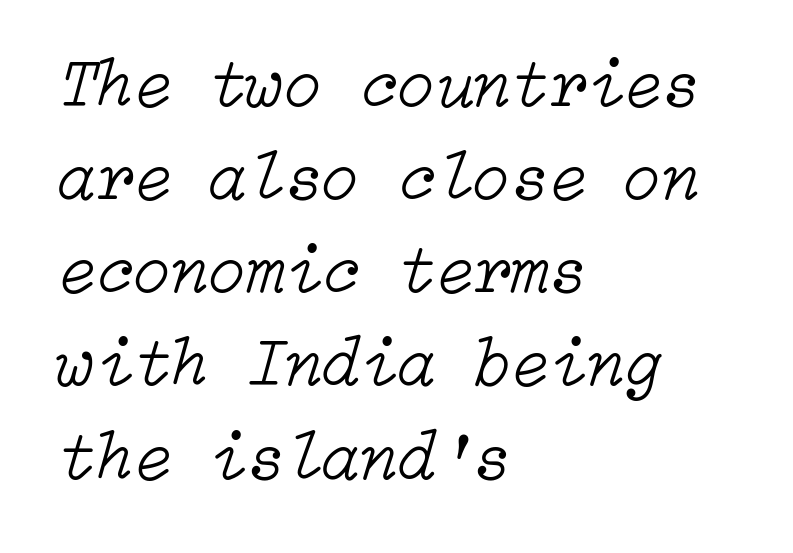
The image shows 69 px light type, italic (leaning right); set left-aligned, normal line spacing (1.35x), normal letter spacing, not underlined; low stroke contrast and a medium x-height.
